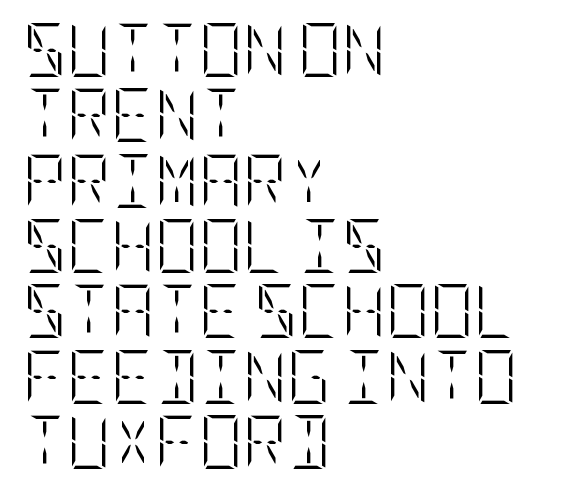
The image shows 54 px light, condensed type, upright; set left-aligned, line spacing 1.21x, normal letter spacing, not underlined; low stroke contrast and a large x-height.
